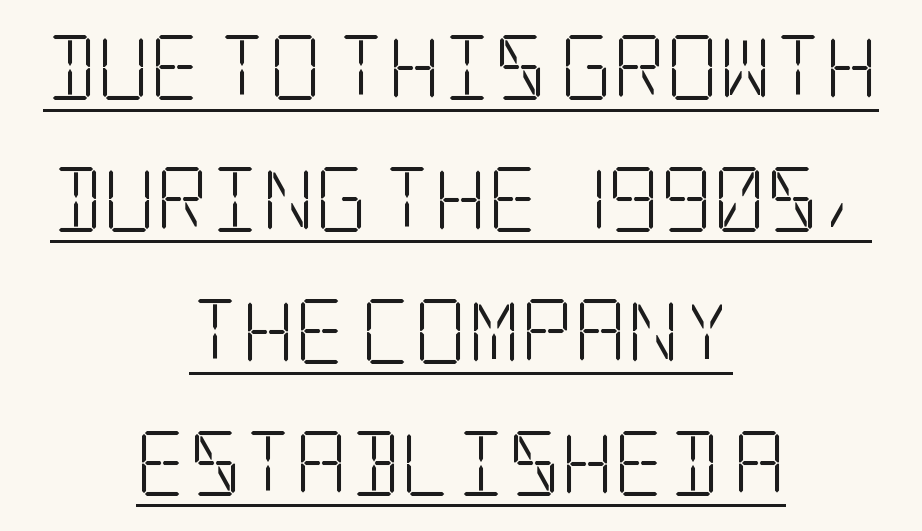
{"serif": "yes", "italic": "no", "bold": "no", "weight": "light", "width": "condensed", "stroke_contrast": "low", "x_height": "large", "underline": "yes", "align": "center", "line_spacing": "loose", "line_spacing_ratio": 2.03, "letter_spacing": "normal", "letter_spacing_em": 0.0, "glyph_px": 65}
